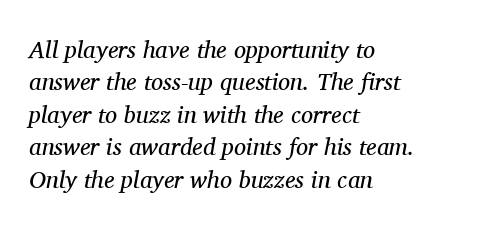
The image shows 24 px text type, italic (leaning right); set left-aligned, normal line spacing (1.35x), normal letter spacing, not underlined.
